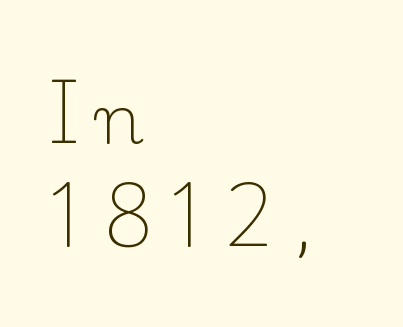
Q: Is the text bold? A: No.
Q: Is the text italic (slanted)? A: No, it is upright.
Q: Is the typeface a serif or a sans-serif typeface? A: Serif.
Q: Is the text underlined? A: No.
Q: How is the paragraph aligned? A: Left-aligned.
Q: Is the spacing between letters normal or unusually wide? A: Unusually wide.
Q: Is the spacing between lines tight, normal or loose? A: Normal.
Q: Width (condensed, normal, or wide)? A: Normal.
Q: Stroke contrast? A: Low.
Q: x-height? A: Small.
Q: Monospaced? A: No.
